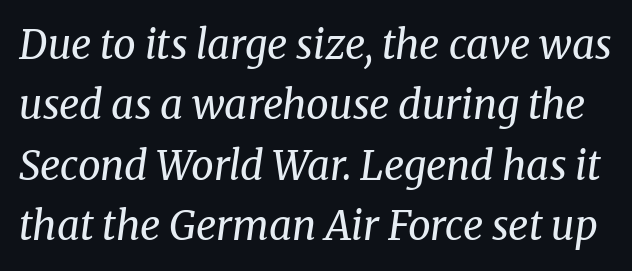
You could not count columns in this text — the font is proportionally spaced. Evenly set lines give the paragraph a standard silhouette. Is this a heavy cut? Hardly; it is regular or lighter. The passage shown leans; its letterforms are oblique.
